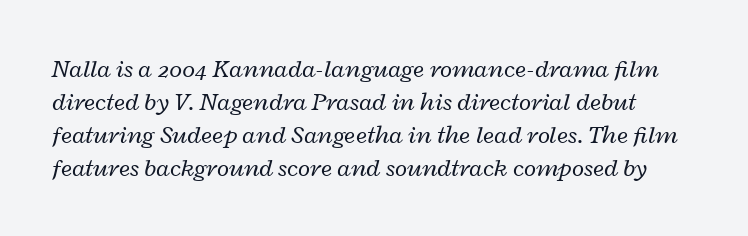
{"italic": "yes", "lean": "right", "slant_degrees": 12, "bold": "no", "underline": "no", "line_spacing": "normal", "line_spacing_ratio": 1.32, "letter_spacing": "normal", "letter_spacing_em": 0.0, "glyph_px": 25}
